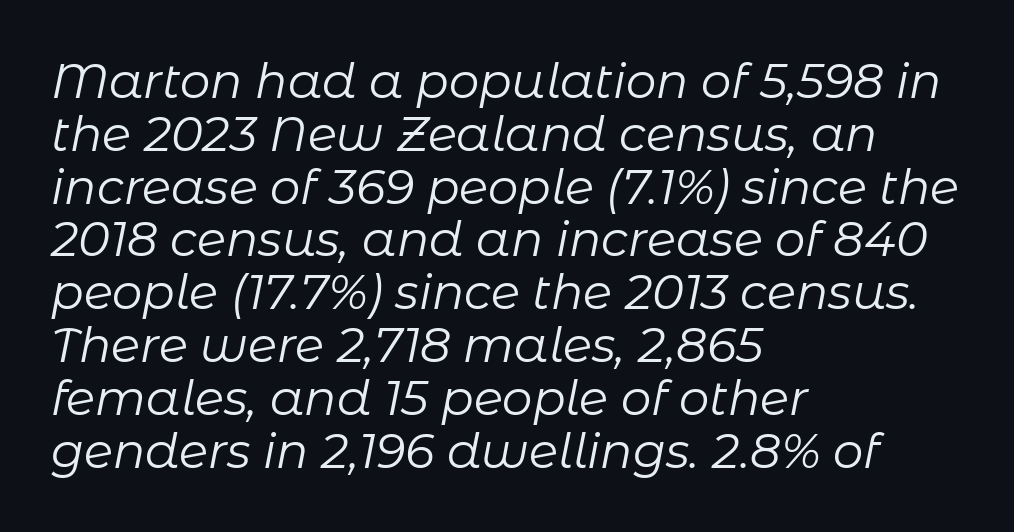
Each stroke keeps to a modest, everyday thickness or less. Tracking here is standard; glyphs follow each other at the usual distance. Line spacing here is tight. This sample is left-justified, so line endings fall wherever the words run out. Think of a printed novel: that variable character pitch is what you see here. The strip under each line holds only bare page.
